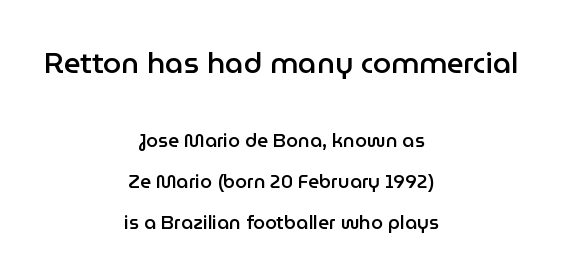
{"serif": "no", "italic": "no", "bold": "semi", "weight": "semibold", "width": "normal", "stroke_contrast": "low", "x_height": "medium", "monospaced": "no", "underline": "no", "align": "center", "line_spacing": "loose", "line_spacing_ratio": 2.16, "letter_spacing": "normal", "letter_spacing_em": 0.0, "larger_block": "first", "size_ratio": 1.53, "glyph_px": 29}
